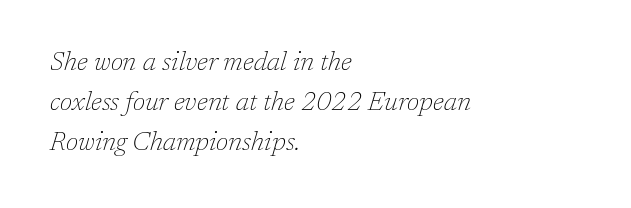
Q: Is the text bold? A: No.
Q: Is the text italic (slanted)? A: Yes, it leans right by about 17 degrees.
Q: Is the text underlined? A: No.
Q: How is the paragraph aligned? A: Left-aligned.
Q: Is the spacing between letters normal or unusually wide? A: Normal.
Q: Is the spacing between lines tight, normal or loose? A: Normal.
